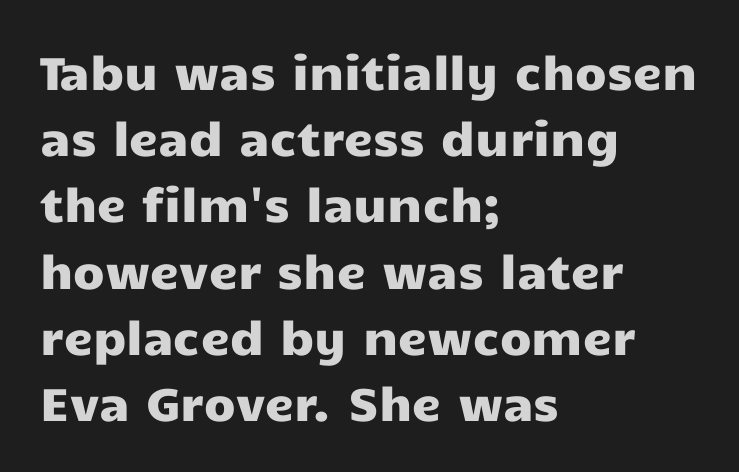
Where is the straight margin? On the left. Quick note: not italic, upright. I'd call this a sans setting — the letters go barefoot. The face used here is proportionally spaced, like ordinary book or web type. Tracking value appears to be zero — textbook default spacing.
